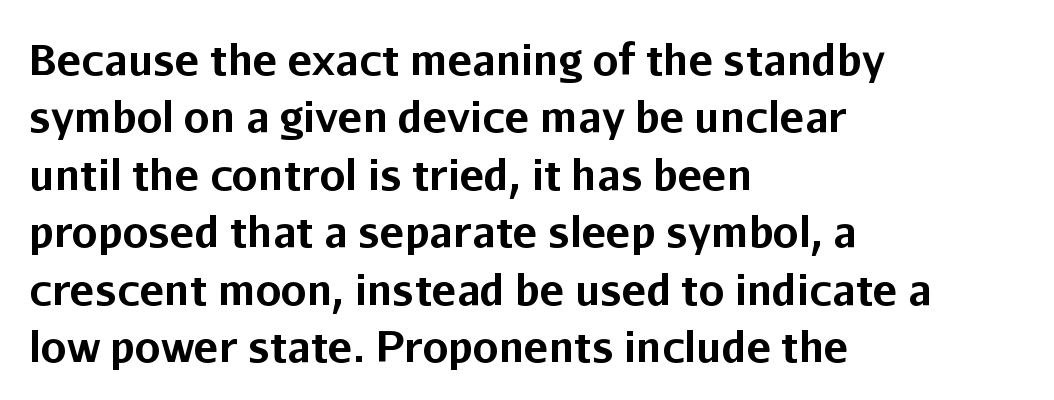
Q: Is the text bold? A: Yes.
Q: Is the text italic (slanted)? A: No, it is upright.
Q: Is the typeface a serif or a sans-serif typeface? A: Sans-serif.
Q: Is the text underlined? A: No.
Q: How is the paragraph aligned? A: Left-aligned.
Q: Is the spacing between letters normal or unusually wide? A: Normal.
Q: Is the spacing between lines tight, normal or loose? A: Normal.
Q: Width (condensed, normal, or wide)? A: Normal.
Q: Stroke contrast? A: Low.
Q: x-height? A: Medium.
Q: Monospaced? A: No.
